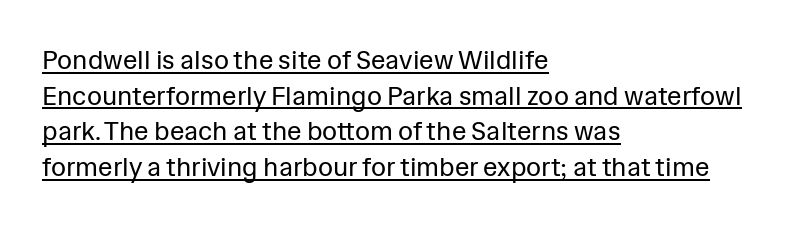
Q: Is the text bold? A: No.
Q: Is the text italic (slanted)? A: No, it is upright.
Q: Is the text underlined? A: Yes.
Q: How is the paragraph aligned? A: Left-aligned.
Q: Is the spacing between letters normal or unusually wide? A: Normal.
Q: Is the spacing between lines tight, normal or loose? A: Normal.
